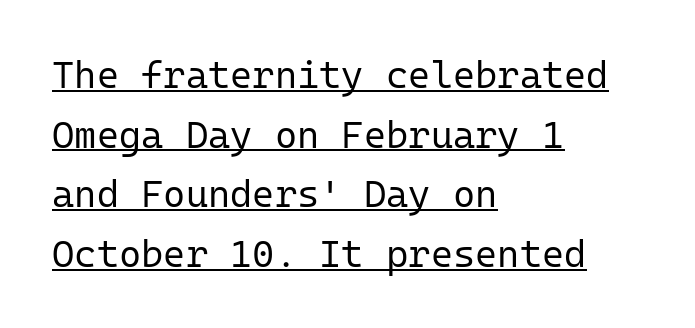
{"serif": "no", "italic": "no", "bold": "no", "weight": "regular", "width": "normal", "stroke_contrast": "low", "x_height": "medium", "monospaced": "yes", "underline": "yes", "align": "left", "line_spacing": "normal", "line_spacing_ratio": 1.57, "letter_spacing": "normal", "letter_spacing_em": 0.0, "glyph_px": 38}
